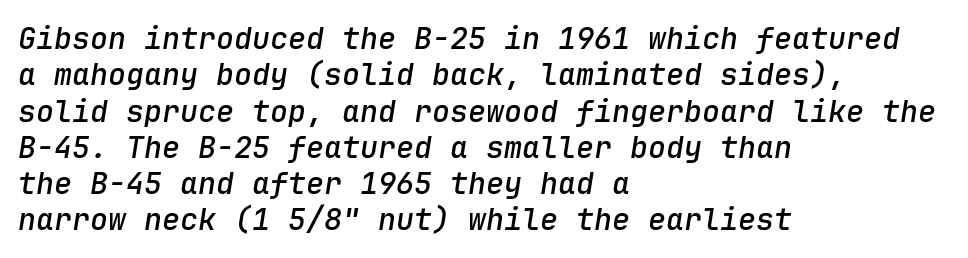
Q: Is the text bold? A: Semi-bold.
Q: Is the text italic (slanted)? A: Yes, it leans right by about 9 degrees.
Q: Is the text underlined? A: No.
Q: How is the paragraph aligned? A: Left-aligned.
Q: Is the spacing between letters normal or unusually wide? A: Normal.
Q: Width (condensed, normal, or wide)? A: Normal.
Q: Stroke contrast? A: Low.
Q: x-height? A: Medium.
Q: Monospaced? A: Yes.
